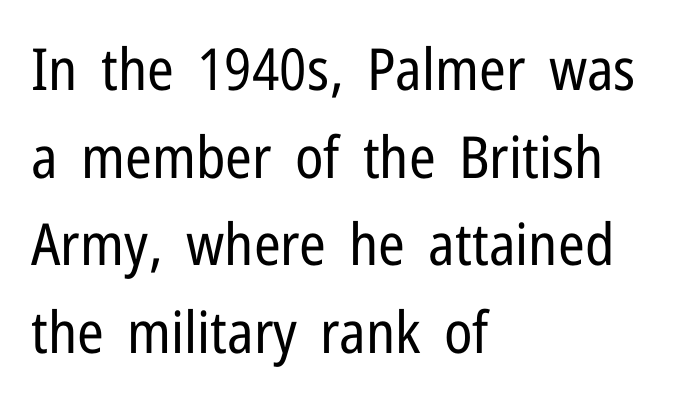
{"serif": "no", "italic": "no", "bold": "no", "weight": "regular", "width": "condensed", "stroke_contrast": "low", "x_height": "medium", "monospaced": "no", "underline": "no", "align": "left", "line_spacing": "normal", "line_spacing_ratio": 1.51, "letter_spacing": "normal", "letter_spacing_em": 0.0, "glyph_px": 58}
